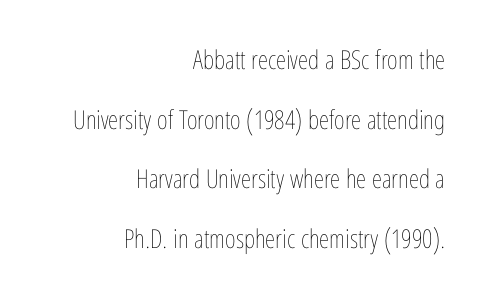
{"italic": "no", "bold": "no", "underline": "no", "align": "right", "line_spacing": "loose", "line_spacing_ratio": 2.29, "letter_spacing": "normal", "letter_spacing_em": 0.0, "glyph_px": 26}
